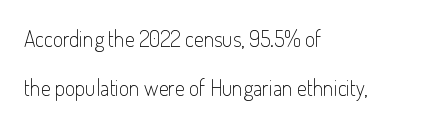
The image shows 22 px text type, upright; set left-aligned, loose line spacing (2.23x), normal letter spacing, not underlined.
